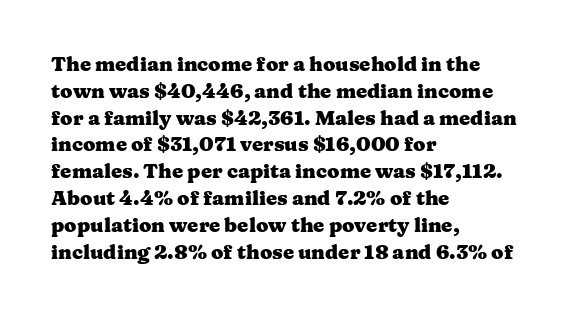
It's the straight-up-and-down kind of type. The letters sit at their default tracking, neither squeezed nor spread. Line starts are locked; line ends wander. This is heavy type, rendered in bold. Baseline-to-baseline distance is the conventional proportion of letter height.
